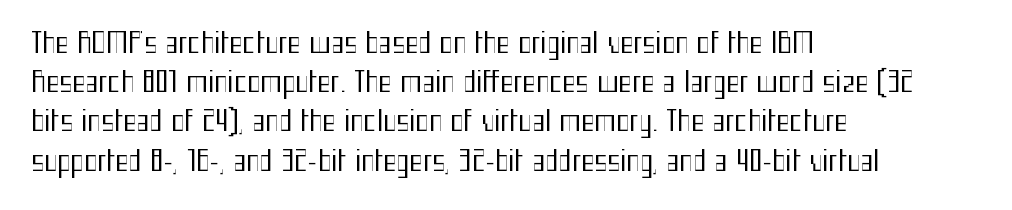
The area under the type is left untouched. This sample has the flowing, uneven cadence of proportional lettering. Italic: no, the glyphs are upright roman. What stands out about the letter spacing? Nothing — it is the standard amount. No feet cap the strokes, marking this as sans-serif type. Caption: multi-line text, flush left, ragged right.
